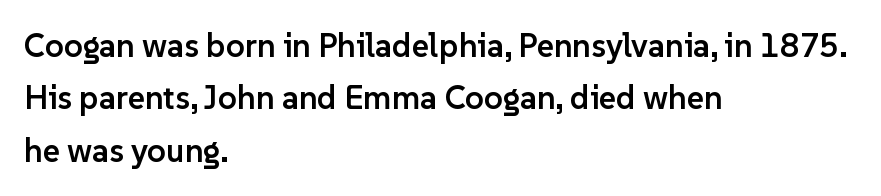
The image shows 33 px semibold sans-serif type, upright; set left-aligned, normal line spacing (1.59x), normal letter spacing, not underlined; low stroke contrast and a medium x-height.
